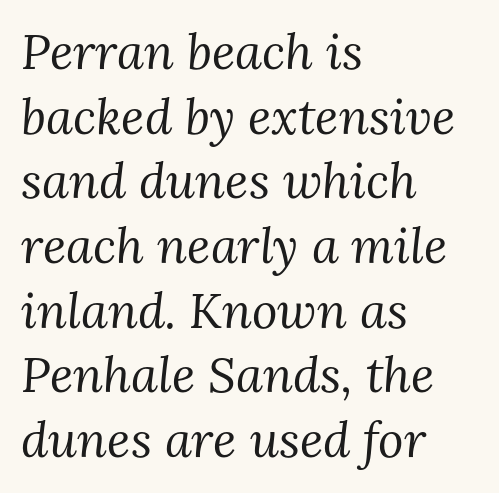
Q: Is the text bold? A: No.
Q: Is the text italic (slanted)? A: Yes, it leans right by about 3 degrees.
Q: Is the typeface a serif or a sans-serif typeface? A: Serif.
Q: Is the text underlined? A: No.
Q: How is the paragraph aligned? A: Left-aligned.
Q: Is the spacing between letters normal or unusually wide? A: Normal.
Q: Is the spacing between lines tight, normal or loose? A: Normal.
Q: Width (condensed, normal, or wide)? A: Normal.
Q: Stroke contrast? A: Medium.
Q: x-height? A: Medium.
Q: Monospaced? A: No.
